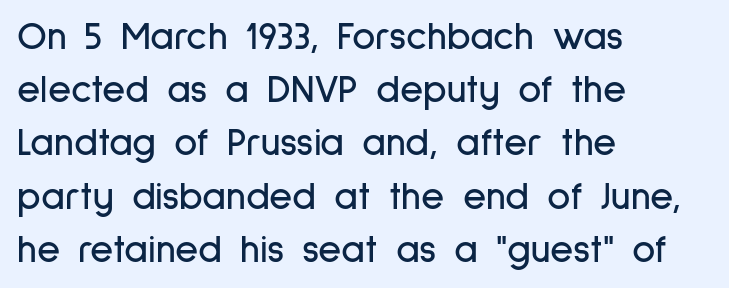
The image shows 40 px condensed sans-serif type, upright; set left-aligned, normal line spacing (1.33x), normal letter spacing, not underlined; low stroke contrast and a medium x-height.
